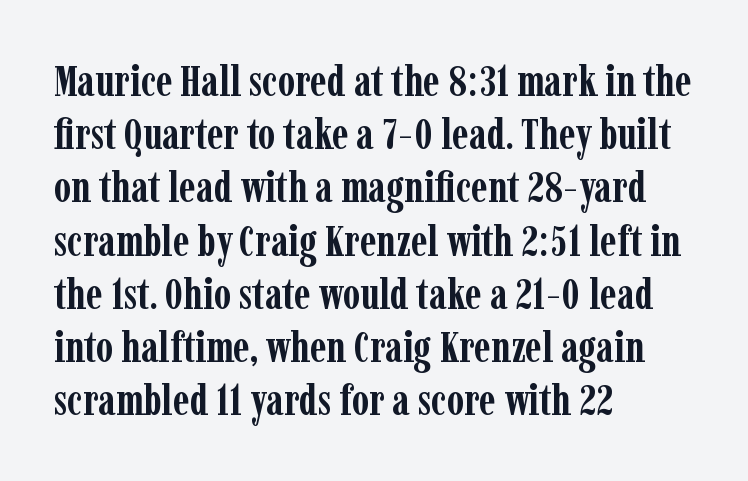
Q: Is the text bold? A: Yes.
Q: Is the text italic (slanted)? A: No, it is upright.
Q: Is the typeface a serif or a sans-serif typeface? A: Serif.
Q: Is the text underlined? A: No.
Q: How is the paragraph aligned? A: Left-aligned.
Q: Is the spacing between letters normal or unusually wide? A: Normal.
Q: Width (condensed, normal, or wide)? A: Condensed.
Q: Stroke contrast? A: Low.
Q: x-height? A: Medium.
Q: Monospaced? A: No.
